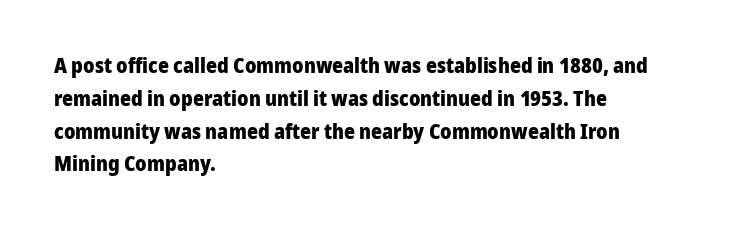
Q: Is the text bold? A: Yes.
Q: Is the text italic (slanted)? A: No, it is upright.
Q: Is the text underlined? A: No.
Q: How is the paragraph aligned? A: Left-aligned.
Q: Is the spacing between letters normal or unusually wide? A: Normal.
Q: Is the spacing between lines tight, normal or loose? A: Normal.
